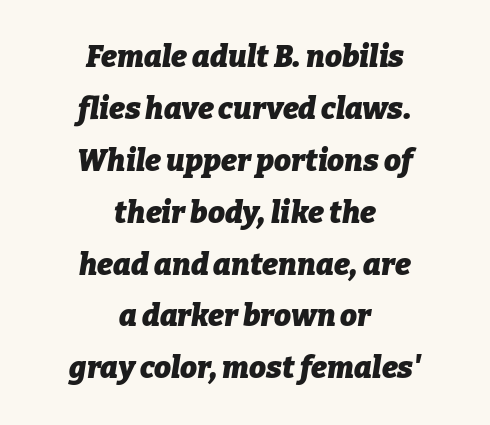
The image shows 30 px heavy type, italic (leaning right); set centered, line spacing 1.73x, normal letter spacing, not underlined; low stroke contrast and a medium x-height.
